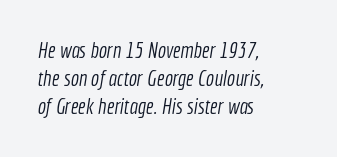
{"bold": "no", "underline": "no", "align": "left", "line_spacing": "normal", "line_spacing_ratio": 1.28, "letter_spacing": "normal", "letter_spacing_em": 0.0, "glyph_px": 22}
